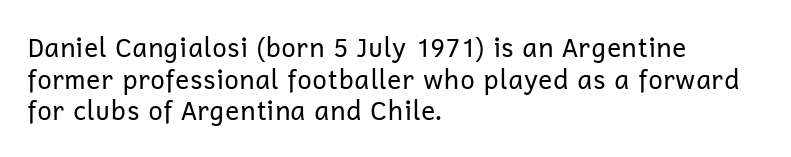
{"italic": "no", "bold": "no", "underline": "no", "align": "left", "line_spacing_ratio": 1.22, "letter_spacing": "normal", "letter_spacing_em": 0.0, "glyph_px": 26}
